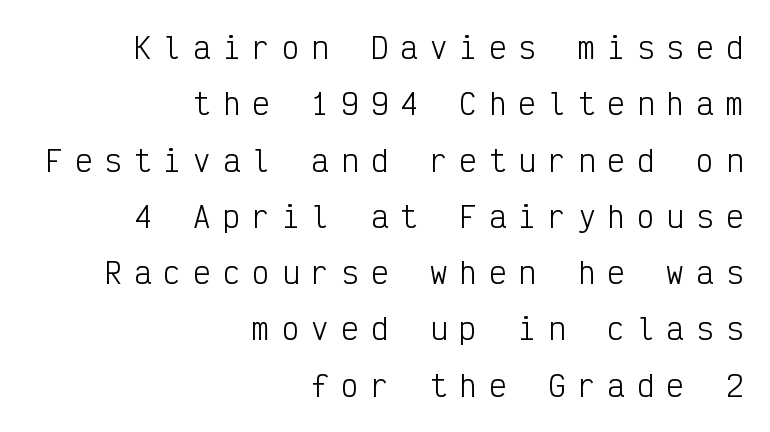
The cut favours lightness, reaching ordinary text weight at its darkest. Does the copy run flush right? Yes — the right margin is perfectly even. The space directly below the letters is spotless. Posture: straight, roman, zero tilt. The gaps between neighbouring characters are conspicuously large. Serif or sans? Sans — the stroke terminals are bare.
